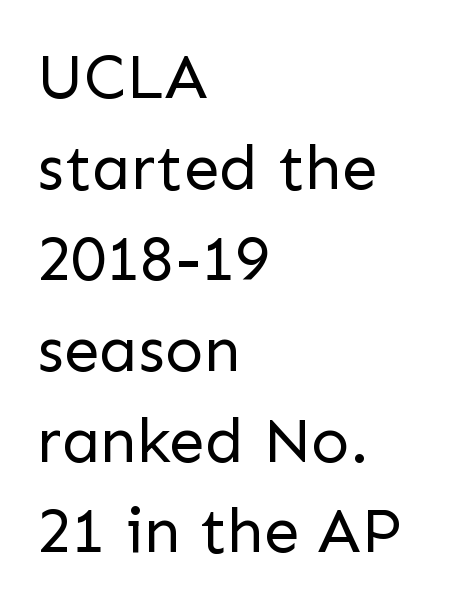
The rendering keeps characters at their native spacing. Whoever set this chose a conventional vertical rhythm. A typesetter would call this proportional, since set widths differ per character. The letterforms sit at book weight or below. The characters display no serif detailing; their extremities are plain. Italic: no, the glyphs are upright roman.
